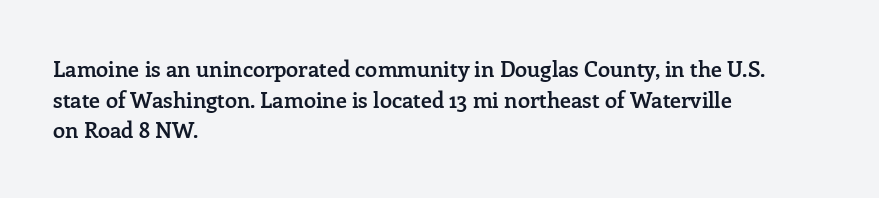
When letters stand straight like this, we call the style roman or upright. The space beneath each line is pristine and unruled. Horizontal alignment here is leftward, the default for most running prose. The gaps between neighbouring characters are ordinary and unremarkable. Students, this is semibold: more ink than regular, less than bold.
